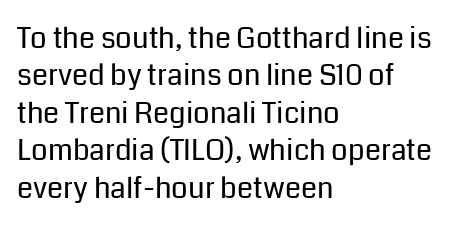
{"serif": "no", "italic": "no", "bold": "no", "weight": "regular", "width": "normal", "stroke_contrast": "low", "x_height": "medium", "monospaced": "no", "underline": "no", "align": "left", "line_spacing": "normal", "line_spacing_ratio": 1.29, "letter_spacing": "normal", "letter_spacing_em": 0.0, "glyph_px": 29}
